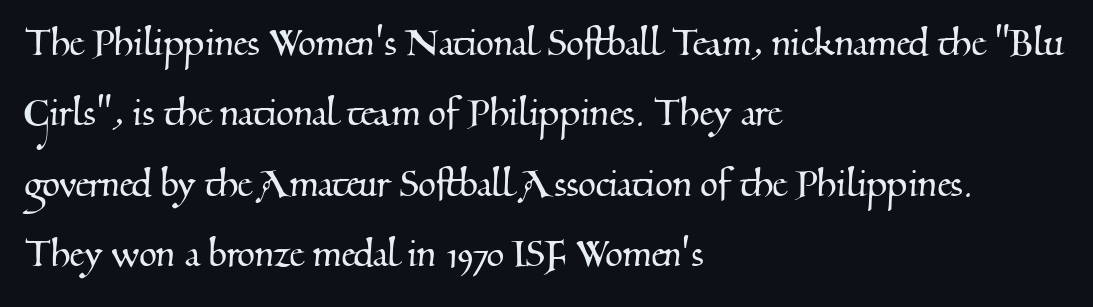
Q: Is the typeface a serif or a sans-serif typeface? A: Serif.
Q: Is the text underlined? A: No.
Q: How is the paragraph aligned? A: Left-aligned.
Q: Is the spacing between letters normal or unusually wide? A: Normal.
Q: Is the spacing between lines tight, normal or loose? A: Normal.
Q: Width (condensed, normal, or wide)? A: Normal.
Q: Stroke contrast? A: Medium.
Q: x-height? A: Small.
Q: Monospaced? A: No.
